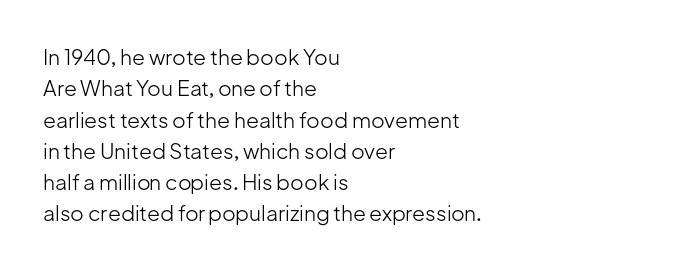
{"italic": "no", "bold": "no", "underline": "no", "align": "left", "line_spacing": "normal", "line_spacing_ratio": 1.49, "letter_spacing": "normal", "letter_spacing_em": 0.0, "glyph_px": 21}
